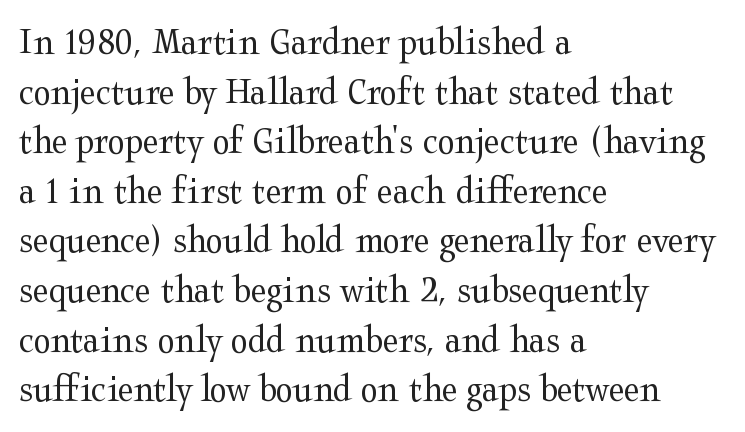
The image shows 40 px regular-weight, wide serif type, upright; set left-aligned, line spacing 1.24x, normal letter spacing, not underlined; medium stroke contrast and a medium x-height.
